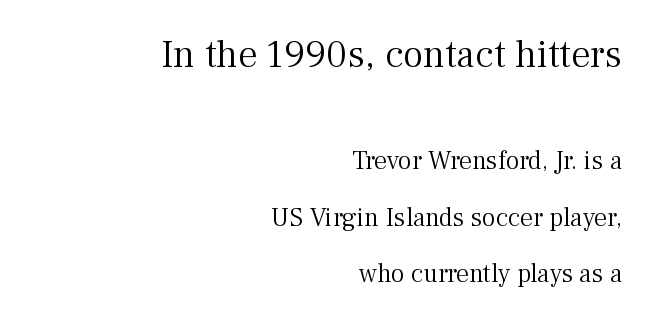
The image shows 39 px light serif type, upright; set right-aligned, loose line spacing (2.16x), normal letter spacing, not underlined; the first (top) block is 1.5x larger; medium stroke contrast and a medium x-height.
